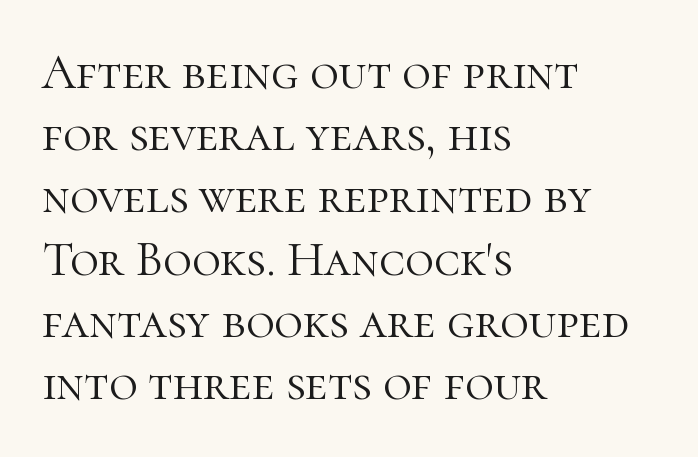
The image shows 49 px light serif type, upright; set left-aligned, normal line spacing (1.27x), normal letter spacing, not underlined; high stroke contrast and a medium x-height.
